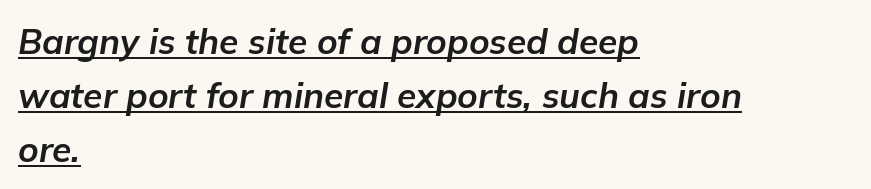
Q: Is the text bold? A: Yes.
Q: Is the text italic (slanted)? A: Yes, it leans right by about 9 degrees.
Q: Is the text underlined? A: Yes.
Q: How is the paragraph aligned? A: Left-aligned.
Q: Is the spacing between letters normal or unusually wide? A: Normal.
Q: Is the spacing between lines tight, normal or loose? A: Normal.
Q: Width (condensed, normal, or wide)? A: Normal.
Q: Stroke contrast? A: Low.
Q: x-height? A: Medium.
Q: Monospaced? A: No.
